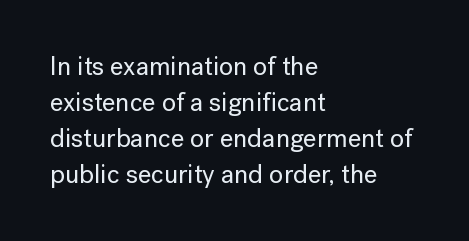
A typesetter would mark this as roman, not italic. Every row of glyphs begins at an identical x-position on the left. Descenders are the only things crossing below the line. Horizontal bands of white between lines are of average thickness.
